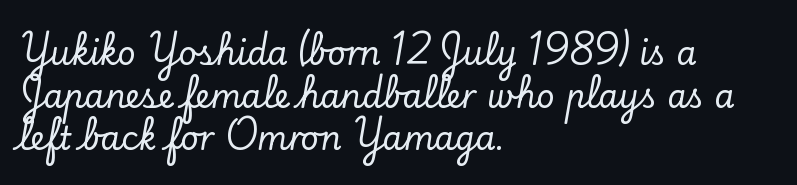
Q: Is the text italic (slanted)? A: Yes.
Q: Is the typeface a serif or a sans-serif typeface? A: Serif.
Q: Is the text underlined? A: No.
Q: How is the paragraph aligned? A: Left-aligned.
Q: Is the spacing between letters normal or unusually wide? A: Normal.
Q: Is the spacing between lines tight, normal or loose? A: Normal.
Q: Width (condensed, normal, or wide)? A: Normal.
Q: Stroke contrast? A: Low.
Q: x-height? A: Small.
Q: Monospaced? A: No.
